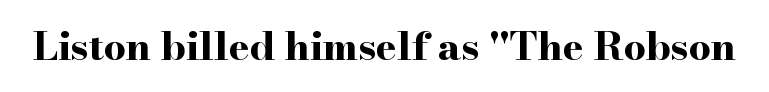
Posture: vertical. Words appear dense and cohesive because spacing is normal. Heft: maximum for text — a bold. The letters advance in unequal steps, a hallmark of proportional type.
